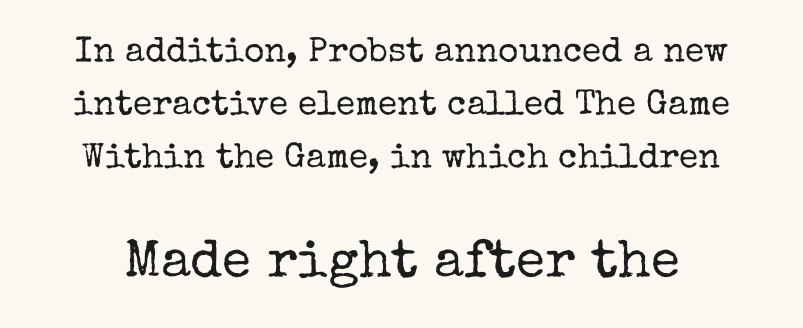
{"serif": "yes", "italic": "no", "bold": "no", "weight": "regular", "width": "normal", "stroke_contrast": "low", "x_height": "medium", "monospaced": "no", "underline": "no", "line_spacing": "normal", "line_spacing_ratio": 1.52, "letter_spacing": "normal", "letter_spacing_em": 0.0, "larger_block": "second", "size_ratio": 1.51, "glyph_px": 53}
